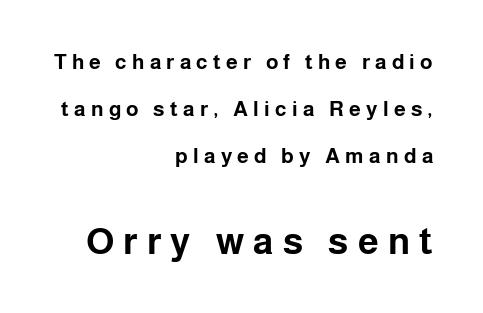
The image shows 37 px bold sans-serif type, upright; set right-aligned, loose line spacing (2.23x), unusually wide letter spacing (+0.25 em), not underlined; the second (bottom) block is 1.76x larger; low stroke contrast and a medium x-height.
